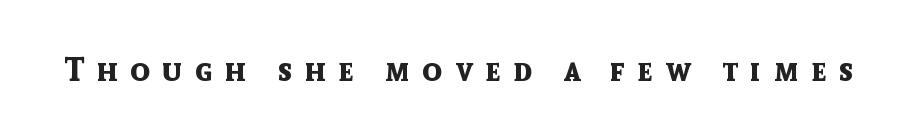
{"serif": "no", "italic": "no", "bold": "yes", "weight": "bold", "width": "normal", "x_height": "medium", "monospaced": "no", "underline": "no", "letter_spacing": "wide", "letter_spacing_em": 0.39, "glyph_px": 32}
